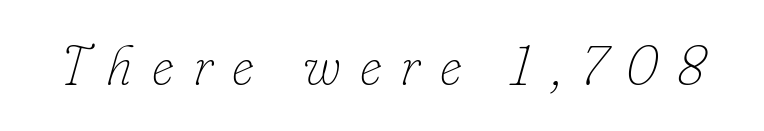
Q: Is the text bold? A: No.
Q: Is the text italic (slanted)? A: Yes, it leans right by about 16 degrees.
Q: Is the text underlined? A: No.
Q: Is the spacing between letters normal or unusually wide? A: Unusually wide.
Q: Width (condensed, normal, or wide)? A: Normal.
Q: Stroke contrast? A: Low.
Q: x-height? A: Small.
Q: Monospaced? A: No.
